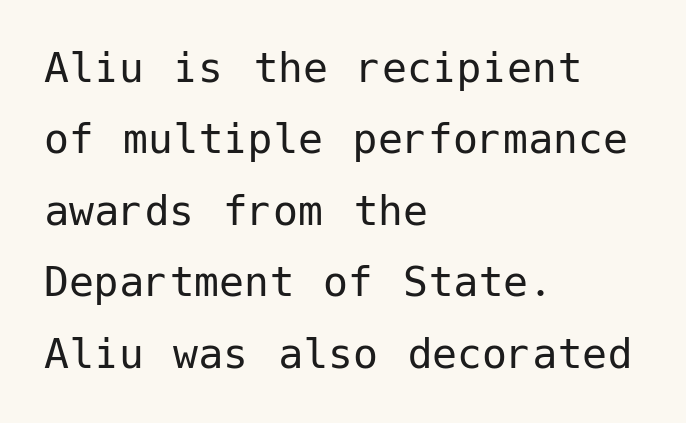
The image shows 50 px regular-weight sans-serif type, upright; set left-aligned, normal line spacing (1.43x), normal letter spacing, not underlined; low stroke contrast and a medium x-height.
